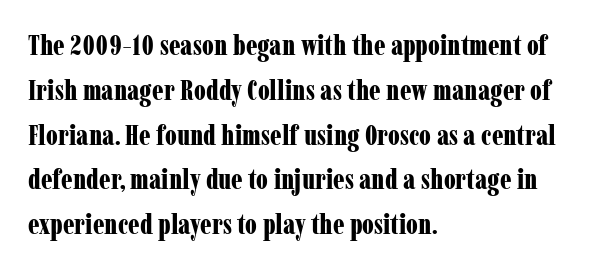
The image shows 28 px bold, condensed serif type, upright; set left-aligned, normal line spacing (1.6x), normal letter spacing, not underlined; low stroke contrast and a medium x-height.
